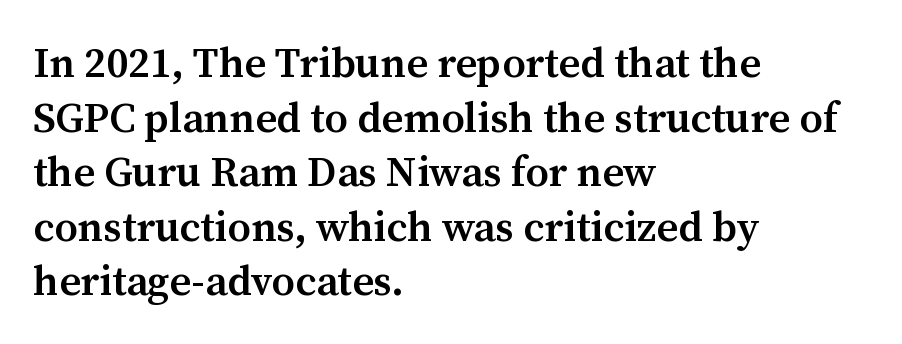
Q: Is the text bold? A: Semi-bold.
Q: Is the text italic (slanted)? A: No, it is upright.
Q: Is the typeface a serif or a sans-serif typeface? A: Serif.
Q: Is the text underlined? A: No.
Q: How is the paragraph aligned? A: Left-aligned.
Q: Is the spacing between letters normal or unusually wide? A: Normal.
Q: Is the spacing between lines tight, normal or loose? A: Normal.
Q: Width (condensed, normal, or wide)? A: Normal.
Q: Stroke contrast? A: Medium.
Q: x-height? A: Medium.
Q: Monospaced? A: No.
